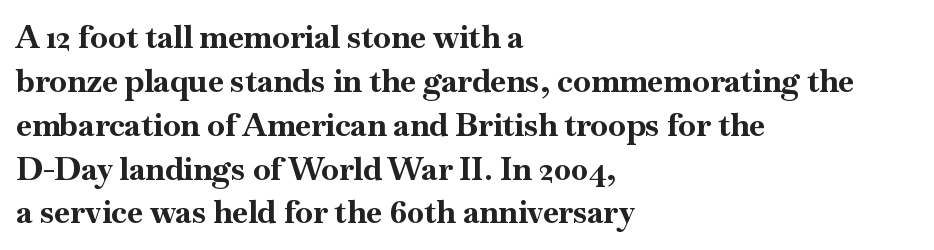
Q: Is the text bold? A: Yes.
Q: Is the text italic (slanted)? A: No, it is upright.
Q: Is the typeface a serif or a sans-serif typeface? A: Serif.
Q: Is the text underlined? A: No.
Q: How is the paragraph aligned? A: Left-aligned.
Q: Is the spacing between letters normal or unusually wide? A: Normal.
Q: Is the spacing between lines tight, normal or loose? A: Normal.
Q: Width (condensed, normal, or wide)? A: Normal.
Q: Stroke contrast? A: High.
Q: x-height? A: Small.
Q: Monospaced? A: No.
